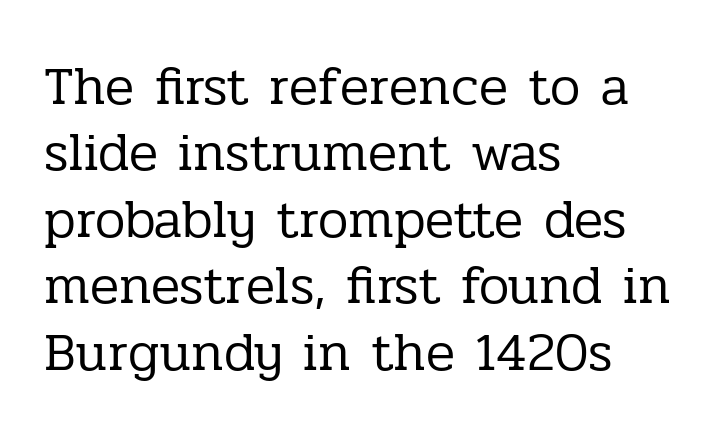
Plain, unruled lines of type. The type is set solid horizontally, with unmodified tracking. Unbolded letterforms with no extra heft. The letters stand upright; this is a roman face.
